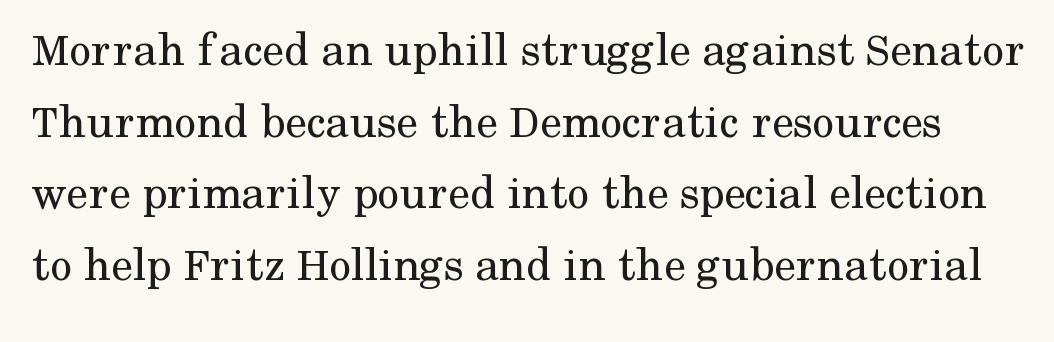
{"serif": "yes", "italic": "no", "bold": "no", "weight": "regular", "width": "normal", "stroke_contrast": "medium", "x_height": "medium", "monospaced": "no", "underline": "no", "line_spacing": "normal", "line_spacing_ratio": 1.46, "letter_spacing": "normal", "letter_spacing_em": 0.0, "glyph_px": 49}
